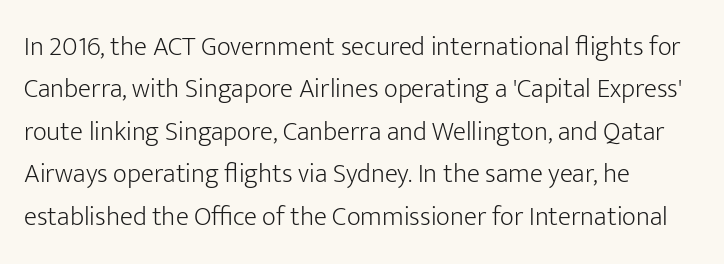
{"italic": "no", "bold": "no", "underline": "no", "align": "left", "line_spacing": "normal", "line_spacing_ratio": 1.57, "letter_spacing": "normal", "letter_spacing_em": 0.0, "glyph_px": 27}
